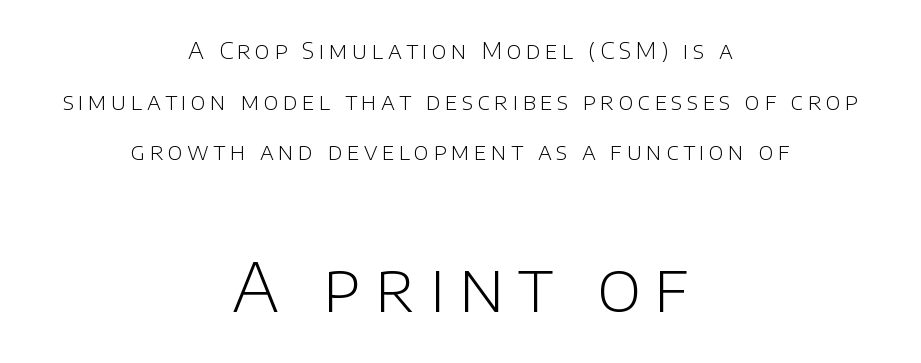
{"serif": "no", "italic": "no", "bold": "no", "weight": "light", "width": "normal", "stroke_contrast": "low", "x_height": "large", "monospaced": "no", "underline": "no", "align": "center", "line_spacing": "loose", "line_spacing_ratio": 2.2, "larger_block": "second", "size_ratio": 2.96, "glyph_px": 68}
